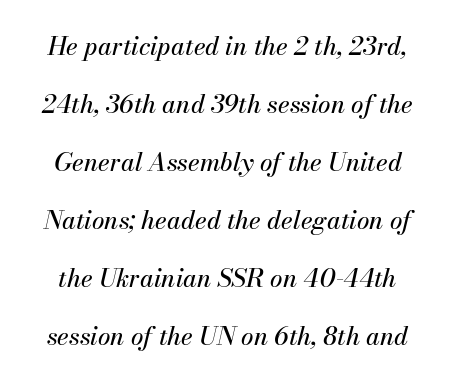
Has an underline been added? It has not. Caption: standard tracking, unaltered. These lines stand farther apart than default settings would place them. Compared with ordinary roman type, these characters are visibly tilted.
